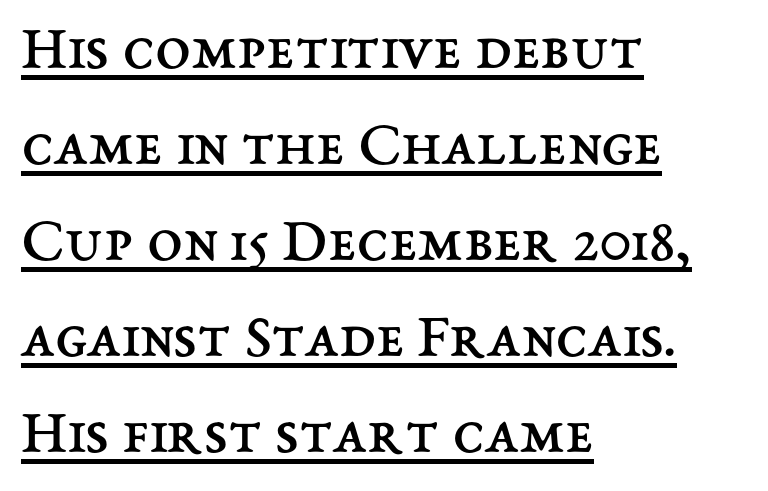
{"italic": "no", "bold": "no", "weight": "regular", "width": "normal", "stroke_contrast": "medium", "x_height": "medium", "monospaced": "no", "underline": "yes", "align": "left", "line_spacing": "normal", "line_spacing_ratio": 1.5, "letter_spacing": "normal", "letter_spacing_em": 0.0, "glyph_px": 64}
